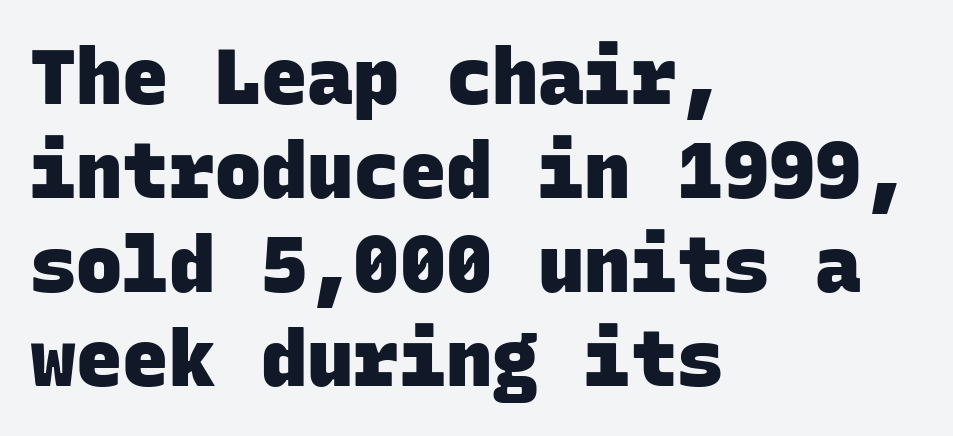
The image shows 77 px heavy sans-serif type, monospaced; set left-aligned, line spacing 1.22x, normal letter spacing, not underlined; low stroke contrast and a large x-height.
